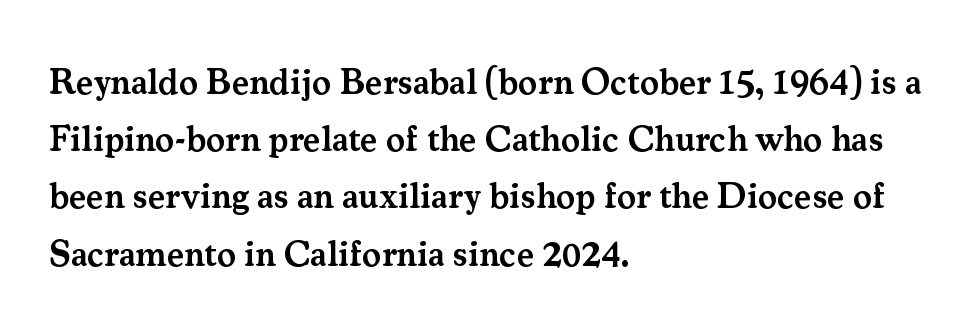
{"serif": "yes", "italic": "no", "bold": "semi", "weight": "semibold", "width": "normal", "stroke_contrast": "medium", "x_height": "small", "monospaced": "no", "underline": "no", "align": "left", "line_spacing": "normal", "line_spacing_ratio": 1.59, "letter_spacing": "normal", "letter_spacing_em": 0.0, "glyph_px": 36}
